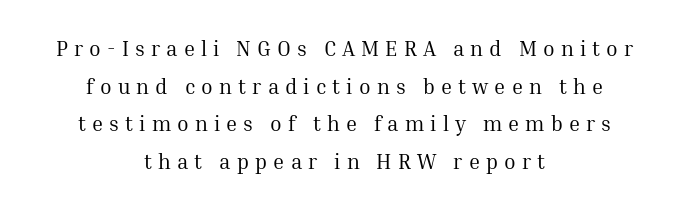
{"italic": "no", "bold": "no", "underline": "no", "align": "center", "line_spacing_ratio": 1.79, "letter_spacing": "wide", "letter_spacing_em": 0.29, "glyph_px": 21}
